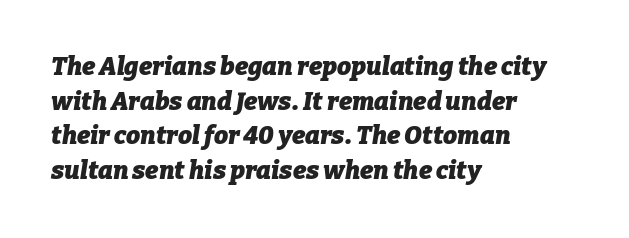
Normally led — the rows are evenly, conventionally spaced. The text carries the slant typical of an italic or oblique font. Glyph-to-glyph distance matches everyday printed text. Descenders are the only things crossing below the line. The paragraph shown leans on its left margin. Typesetter's note: full bold, strokes at maximum text heaviness.
